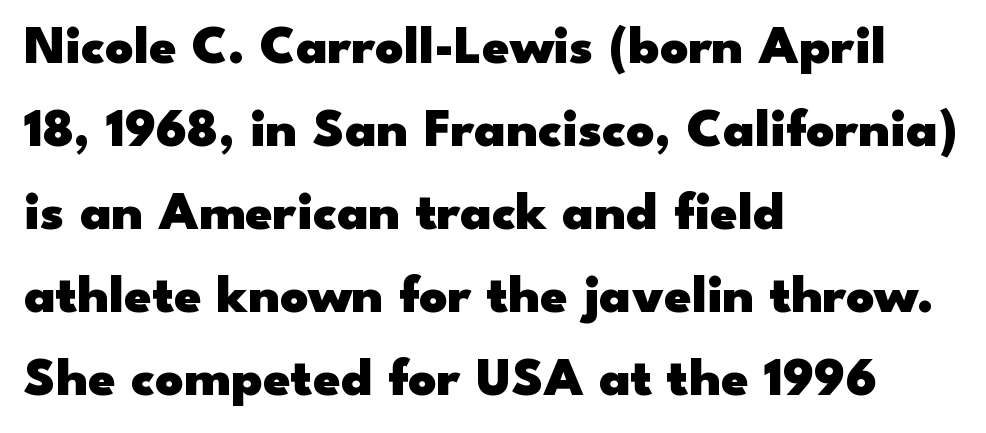
Serifs: no, the terminals of the letterforms are clean. Observe the ordinary spacing: letters are neighbours, not strangers. Horizontal alignment here is leftward, the default for most running prose. Notice how the stems are strictly vertical — no italics here. Each letter keeps its own natural width here, so spacing adapts to shape.
